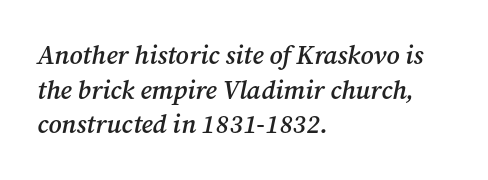
Quick note: interline space is typical. The string is rendered with underlining switched off. Where is the straight margin? On the left. A bit beefed up — I'd call it semibold rather than bold. Slanted lettering throughout.
